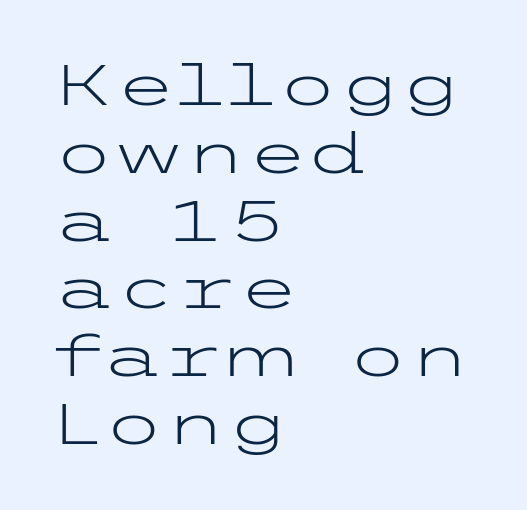
{"serif": "no", "italic": "no", "bold": "no", "weight": "light", "width": "wide", "stroke_contrast": "low", "x_height": "medium", "underline": "no", "align": "left", "line_spacing_ratio": 1.21, "letter_spacing": "normal", "letter_spacing_em": 0.0, "glyph_px": 56}
